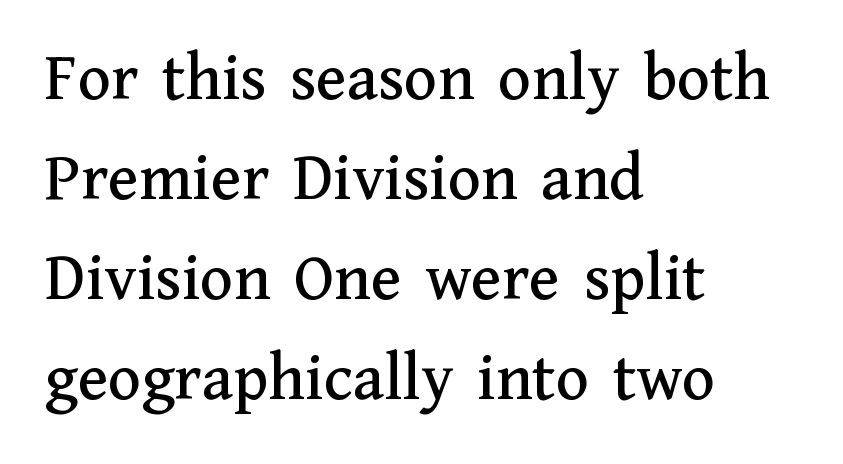
Q: Is the text italic (slanted)? A: No, it is upright.
Q: Is the typeface a serif or a sans-serif typeface? A: Serif.
Q: Is the text underlined? A: No.
Q: How is the paragraph aligned? A: Left-aligned.
Q: Is the spacing between letters normal or unusually wide? A: Normal.
Q: Is the spacing between lines tight, normal or loose? A: Normal.
Q: Width (condensed, normal, or wide)? A: Normal.
Q: Stroke contrast? A: Medium.
Q: x-height? A: Medium.
Q: Monospaced? A: No.
